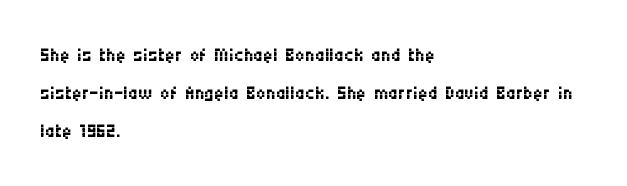
Short note: letters normally spaced. These lines are set flush left with a ragged right edge. The passage shown is not bold in any degree. Rows of type keep a routine distance in the vertical direction. This is the regular roman posture of the typeface.
